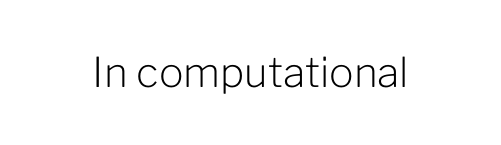
The image shows 41 px light sans-serif type, upright; set normal letter spacing, not underlined; low stroke contrast and a medium x-height.
